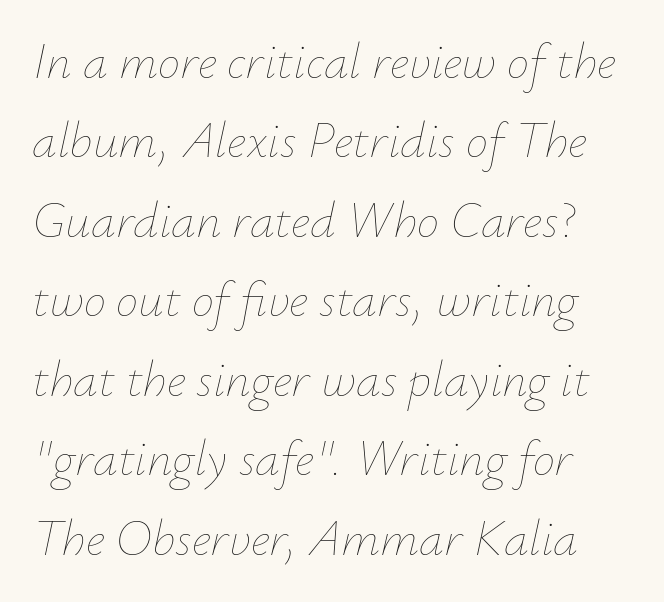
{"italic": "yes", "lean": "right", "slant_degrees": 12, "bold": "no", "weight": "thin", "width": "normal", "stroke_contrast": "low", "x_height": "small", "monospaced": "no", "underline": "no", "line_spacing": "normal", "line_spacing_ratio": 1.59, "letter_spacing": "normal", "letter_spacing_em": 0.0, "glyph_px": 50}
